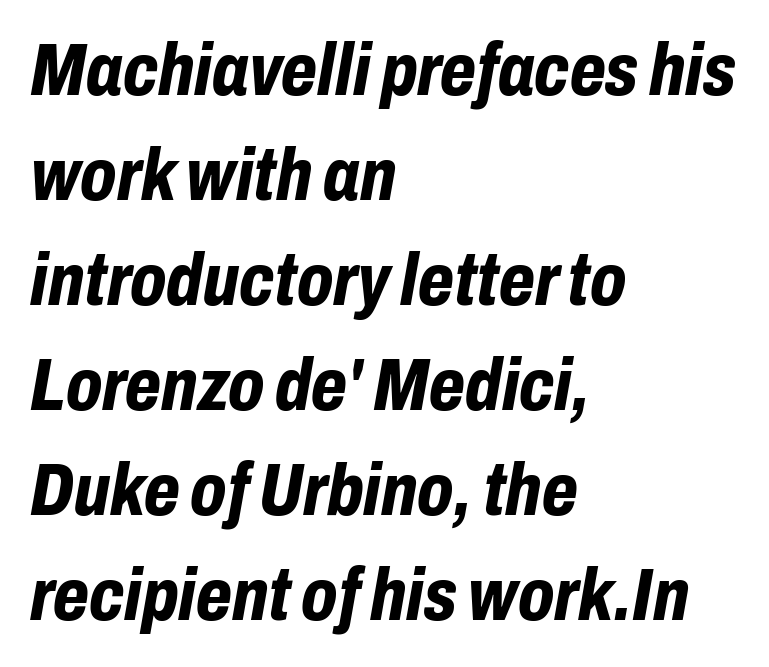
{"italic": "yes", "lean": "right", "slant_degrees": 10, "bold": "yes", "weight": "bold", "width": "condensed", "stroke_contrast": "low", "x_height": "medium", "monospaced": "no", "underline": "no", "align": "left", "line_spacing": "normal", "line_spacing_ratio": 1.42, "letter_spacing": "normal", "letter_spacing_em": 0.0, "glyph_px": 74}
